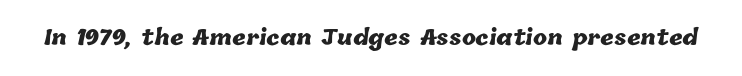
On the weight axis this lands at bold, roughly 700. Spacing between characters is what you'd get straight out of the box. Check under the words: just untouched page.
